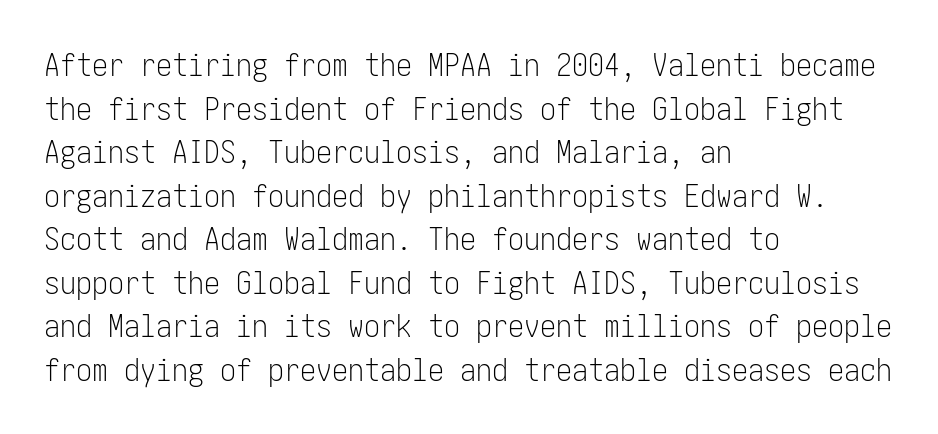
No word sits above an underline. Summary of weight: not heavy and not bold. Leftover space on each line is placed entirely after the last word. Compared with typical paragraphs, the rows here are spaced about the same. Each word holds together tightly as a unit, with standard inter-letter gaps.
